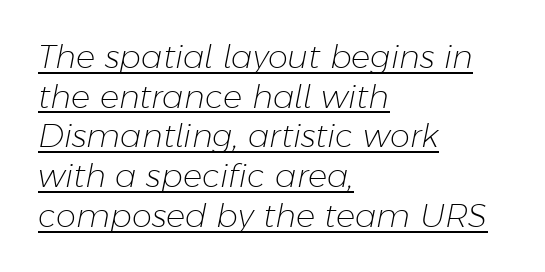
{"italic": "yes", "lean": "right", "slant_degrees": 11, "bold": "no", "weight": "light", "width": "normal", "stroke_contrast": "low", "x_height": "medium", "monospaced": "no", "underline": "yes", "align": "left", "line_spacing_ratio": 1.24, "letter_spacing": "normal", "letter_spacing_em": 0.0, "glyph_px": 32}
